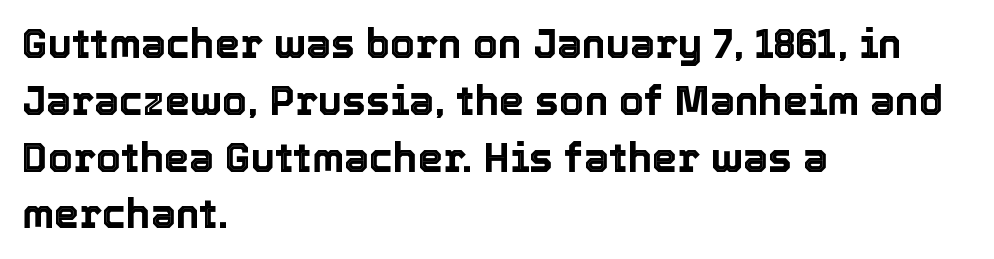
Note the varied advance widths — an 'i' is clearly narrower than an 'm'. Each row of text sits above clean, open space. The type is set solid horizontally, with unmodified tracking. The letters stand upright; this is a roman face. If you measured baseline to baseline, you'd find a middling distance. Short and long lines alike share a common starting point at left.
